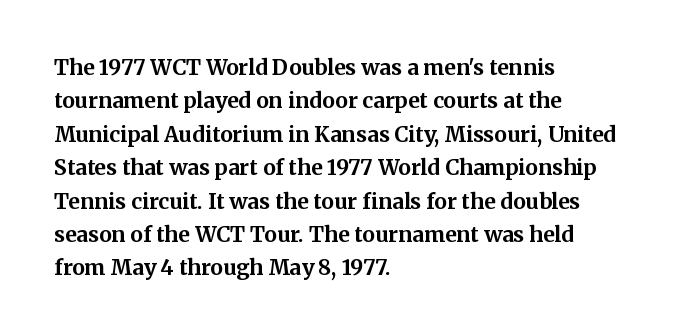
The image shows 21 px bold type, upright; set left-aligned, normal line spacing (1.59x), normal letter spacing, not underlined.
